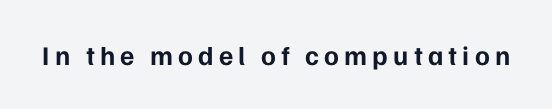
The lettering holds an erect, upright posture throughout. Check the space under the baseline: it is left empty. Does the weight exceed regular? Yes, all the way to bold.
